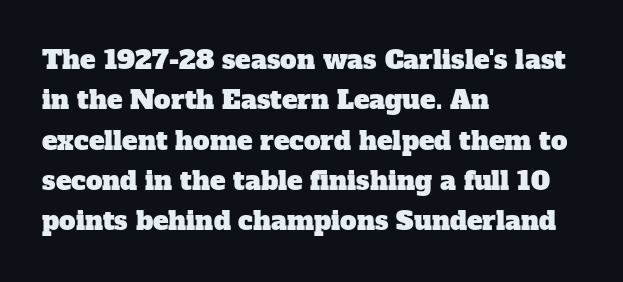
How would I describe the line gaps? Plain and ordinary. Caption: multi-line text, flush left, ragged right. The words here are not underlined. Tracking here is standard; glyphs follow each other at the usual distance.
